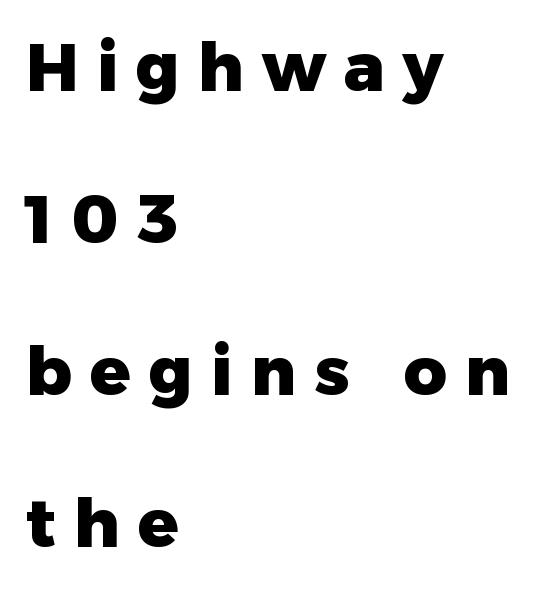
{"serif": "no", "italic": "no", "bold": "yes", "weight": "heavy", "width": "normal", "stroke_contrast": "low", "x_height": "medium", "monospaced": "no", "underline": "no", "align": "left", "line_spacing": "loose", "line_spacing_ratio": 2.27, "letter_spacing": "wide", "letter_spacing_em": 0.27, "glyph_px": 67}
